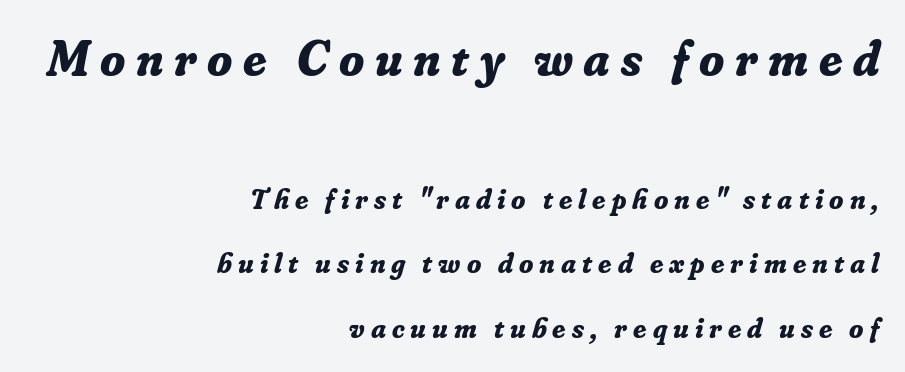
There's an unmistakable incline to the writing here. Descenders hang freely into open space. This is heavy type, rendered in bold. Which chunk is bigger? The first one — the top block dwarfs the bottom.
